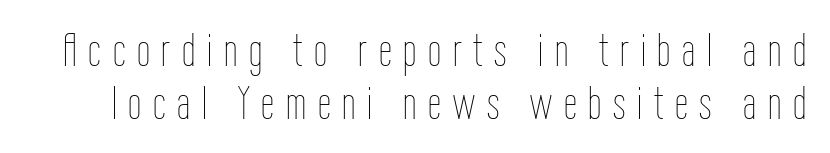
Q: Is the text bold? A: No.
Q: Is the text italic (slanted)? A: No, it is upright.
Q: Is the text underlined? A: No.
Q: Is the spacing between letters normal or unusually wide? A: Unusually wide.
Q: Is the spacing between lines tight, normal or loose? A: Tight.
Q: Width (condensed, normal, or wide)? A: Condensed.
Q: Stroke contrast? A: Low.
Q: x-height? A: Medium.
Q: Monospaced? A: No.
